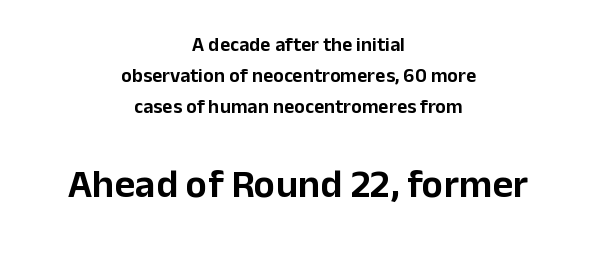
{"serif": "no", "italic": "no", "width": "normal", "stroke_contrast": "low", "x_height": "medium", "monospaced": "no", "underline": "no", "align": "center", "line_spacing": "normal", "line_spacing_ratio": 1.56, "letter_spacing": "normal", "letter_spacing_em": 0.0, "larger_block": "second", "size_ratio": 2.0, "glyph_px": 40}
